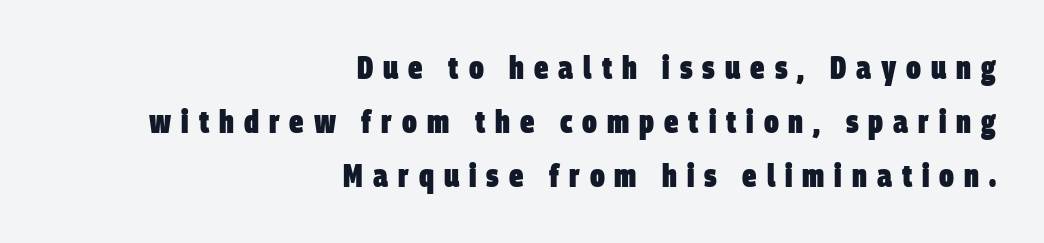
The image shows 32 px heavy, condensed sans-serif type; set right-aligned, normal line spacing (1.68x), unusually wide letter spacing (+0.31 em), not underlined; low stroke contrast and a large x-height.
